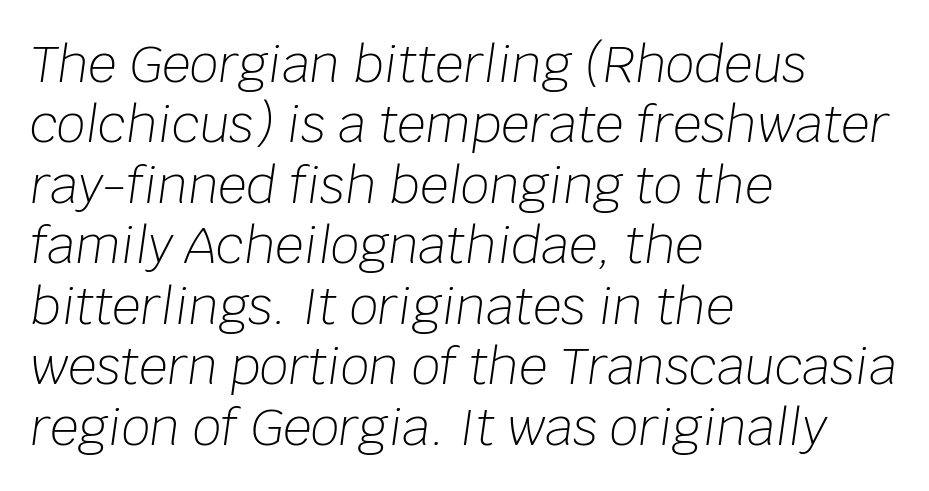
Q: Is the text bold? A: No.
Q: Is the text italic (slanted)? A: Yes, it leans right by about 8 degrees.
Q: Is the text underlined? A: No.
Q: How is the paragraph aligned? A: Left-aligned.
Q: Is the spacing between letters normal or unusually wide? A: Normal.
Q: Width (condensed, normal, or wide)? A: Normal.
Q: Stroke contrast? A: Low.
Q: x-height? A: Large.
Q: Monospaced? A: No.
